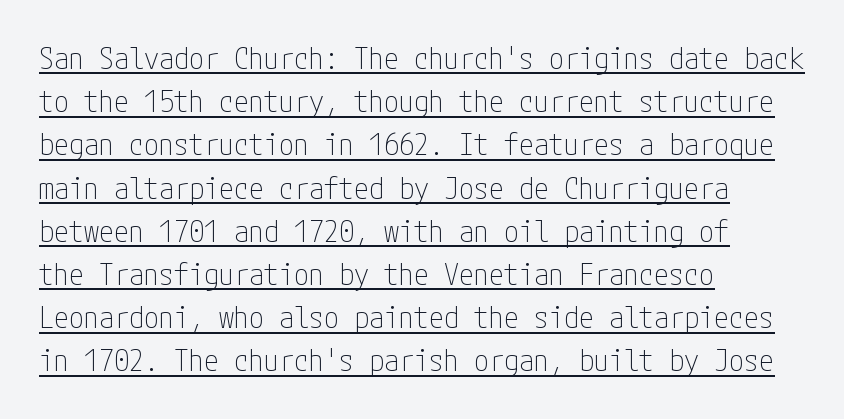
Q: Is the text bold? A: No.
Q: Is the text italic (slanted)? A: No, it is upright.
Q: Is the typeface a serif or a sans-serif typeface? A: Sans-serif.
Q: Is the text underlined? A: Yes.
Q: How is the paragraph aligned? A: Left-aligned.
Q: Is the spacing between letters normal or unusually wide? A: Normal.
Q: Is the spacing between lines tight, normal or loose? A: Normal.
Q: Width (condensed, normal, or wide)? A: Condensed.
Q: Stroke contrast? A: Low.
Q: x-height? A: Medium.
